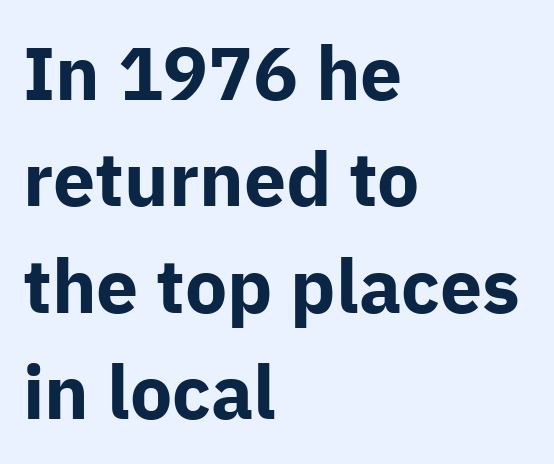
Q: Is the text bold? A: Yes.
Q: Is the text italic (slanted)? A: No, it is upright.
Q: Is the typeface a serif or a sans-serif typeface? A: Sans-serif.
Q: Is the text underlined? A: No.
Q: How is the paragraph aligned? A: Left-aligned.
Q: Is the spacing between letters normal or unusually wide? A: Normal.
Q: Is the spacing between lines tight, normal or loose? A: Normal.
Q: Width (condensed, normal, or wide)? A: Normal.
Q: Stroke contrast? A: Low.
Q: x-height? A: Medium.
Q: Monospaced? A: No.
